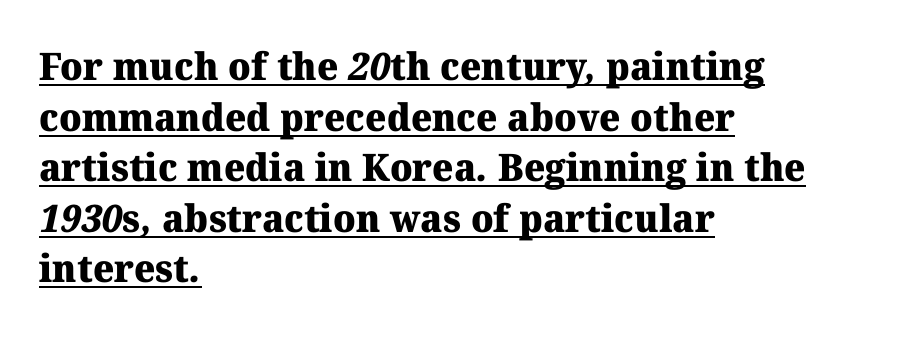
{"serif": "yes", "bold": "yes", "weight": "heavy", "width": "normal", "stroke_contrast": "medium", "x_height": "medium", "monospaced": "no", "underline": "yes", "align": "left", "line_spacing": "normal", "line_spacing_ratio": 1.33, "letter_spacing": "normal", "letter_spacing_em": 0.0, "glyph_px": 38}
